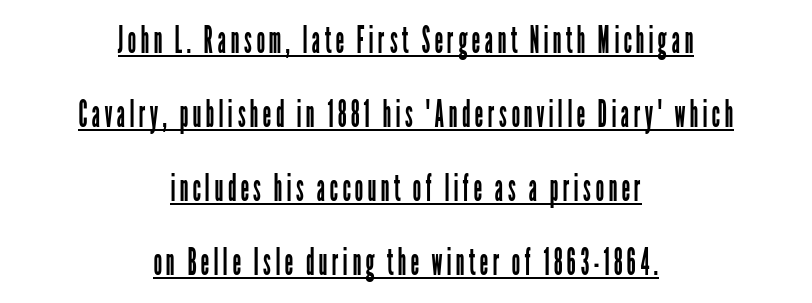
{"serif": "no", "italic": "no", "bold": "no", "weight": "regular", "width": "condensed", "stroke_contrast": "low", "x_height": "medium", "monospaced": "no", "underline": "yes", "align": "center", "line_spacing": "loose", "line_spacing_ratio": 1.95, "glyph_px": 38}
